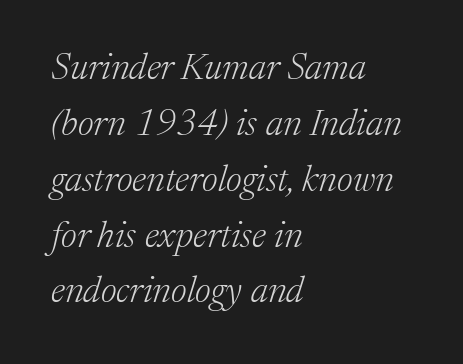
The face used here is proportionally spaced, like ordinary book or web type. If you measured baseline to baseline, you'd find a middling distance. Regarding serifs, this sample has them. Designer's note — italics engaged. The lines in this sample share a left origin and differ only in where they stop. No extra ink here — the face is not bold.
